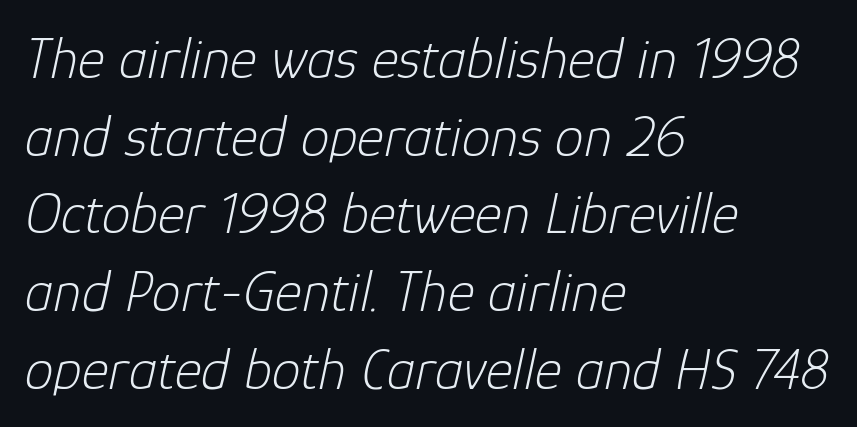
{"italic": "yes", "lean": "right", "slant_degrees": 12, "bold": "no", "weight": "light", "width": "normal", "stroke_contrast": "low", "x_height": "medium", "monospaced": "no", "underline": "no", "align": "left", "line_spacing": "normal", "line_spacing_ratio": 1.34, "letter_spacing": "normal", "letter_spacing_em": 0.0, "glyph_px": 58}
